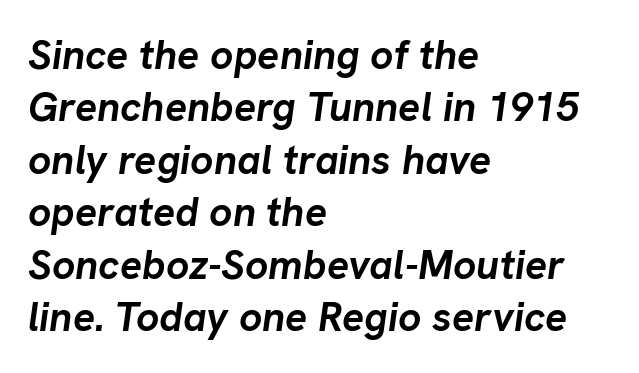
The axis of the letterforms is tilted away from vertical. Weight: bold. The rendering uses natural spacing where letterforms have individual widths. The lines sit at an ordinary, default distance from one another. Letters rest on an invisible, unmarked baseline.
